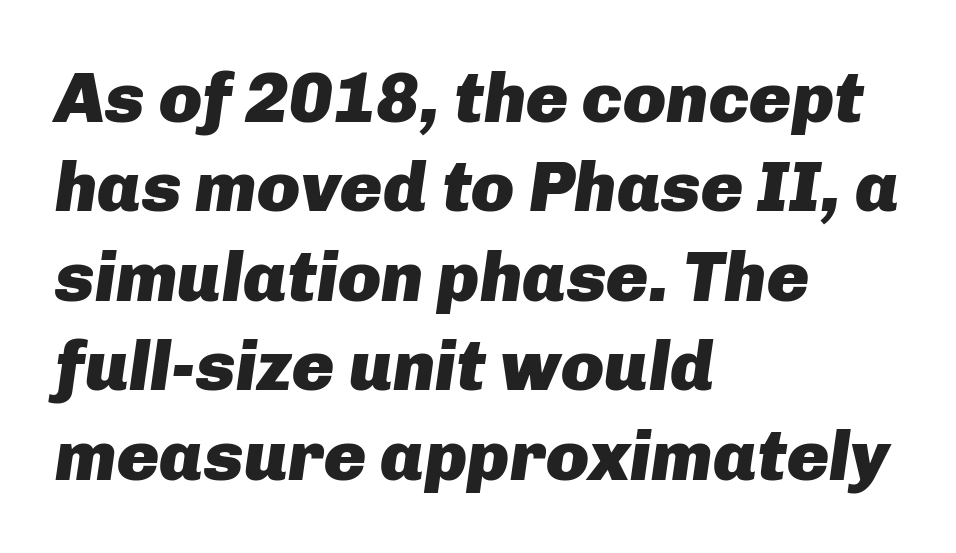
{"italic": "yes", "lean": "right", "slant_degrees": 8, "bold": "yes", "weight": "heavy", "width": "normal", "stroke_contrast": "low", "x_height": "medium", "monospaced": "no", "underline": "no", "align": "left", "line_spacing": "normal", "line_spacing_ratio": 1.26, "letter_spacing": "normal", "letter_spacing_em": 0.0, "glyph_px": 71}
